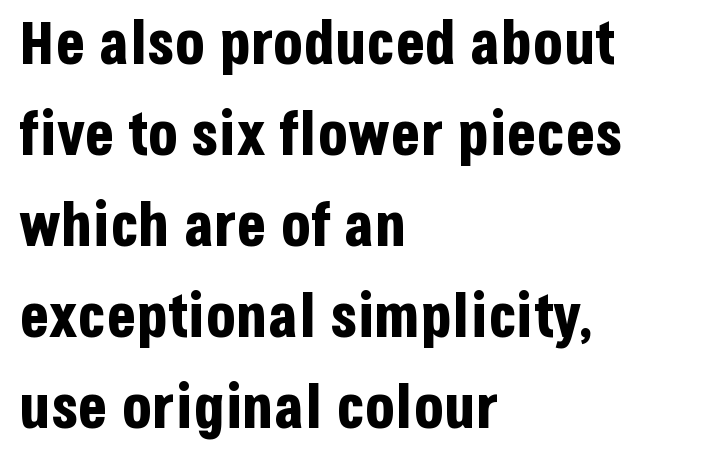
{"serif": "no", "italic": "no", "bold": "yes", "weight": "bold", "width": "condensed", "stroke_contrast": "low", "x_height": "large", "monospaced": "no", "underline": "no", "align": "left", "line_spacing": "normal", "line_spacing_ratio": 1.49, "letter_spacing": "normal", "letter_spacing_em": 0.0, "glyph_px": 61}
